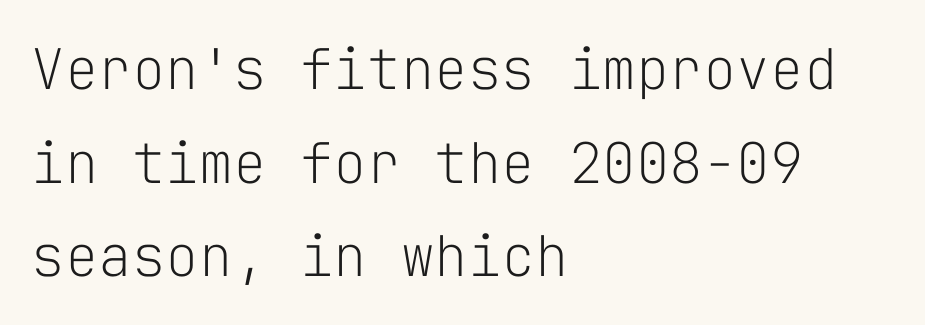
{"serif": "no", "italic": "no", "bold": "no", "weight": "light", "width": "normal", "stroke_contrast": "low", "x_height": "medium", "monospaced": "yes", "underline": "no", "align": "left", "line_spacing": "normal", "line_spacing_ratio": 1.67, "letter_spacing": "normal", "letter_spacing_em": 0.0, "glyph_px": 56}
